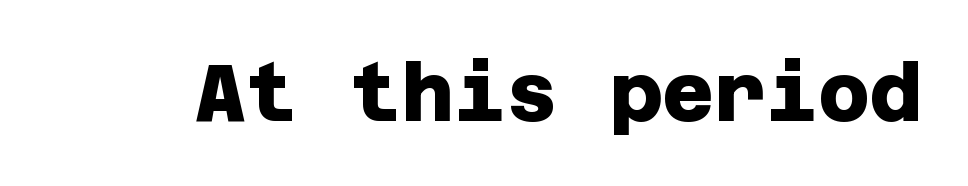
Q: Is the text bold? A: Yes.
Q: Is the typeface a serif or a sans-serif typeface? A: Sans-serif.
Q: Is the text underlined? A: No.
Q: Is the spacing between letters normal or unusually wide? A: Normal.
Q: Width (condensed, normal, or wide)? A: Normal.
Q: Stroke contrast? A: Low.
Q: x-height? A: Large.
